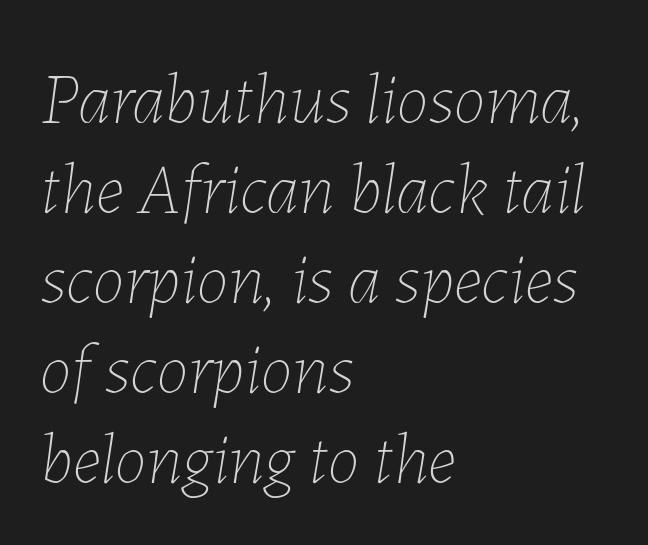
{"italic": "yes", "lean": "right", "slant_degrees": 7, "bold": "no", "weight": "thin", "width": "normal", "stroke_contrast": "low", "x_height": "medium", "monospaced": "no", "underline": "no", "align": "left", "line_spacing": "normal", "line_spacing_ratio": 1.25, "letter_spacing": "normal", "letter_spacing_em": 0.0, "glyph_px": 72}
